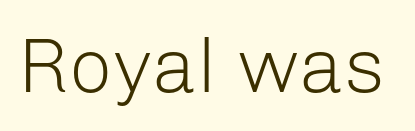
The image shows 77 px light sans-serif type, upright; set normal letter spacing, not underlined; low stroke contrast and a medium x-height.
